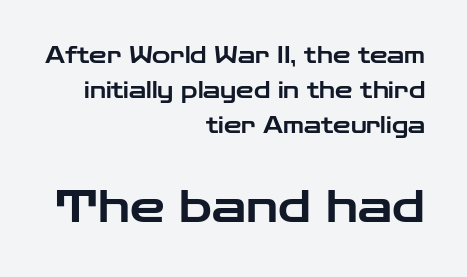
The tracking reads as untouched default to a designer's eye. Beneath every word, the page is bare. Notice how the passage keeps a crisp vertical edge on the right only. You can tell from the bare stems that sans-serif type was used. Normally led — the rows are evenly, conventionally spaced. Scale increases going downward across the two blocks.
